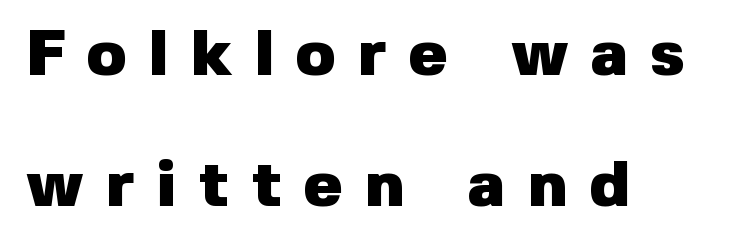
Q: Is the text bold? A: Yes.
Q: Is the text italic (slanted)? A: No, it is upright.
Q: Is the typeface a serif or a sans-serif typeface? A: Sans-serif.
Q: Is the text underlined? A: No.
Q: How is the paragraph aligned? A: Left-aligned.
Q: Is the spacing between letters normal or unusually wide? A: Unusually wide.
Q: Is the spacing between lines tight, normal or loose? A: Loose.
Q: Width (condensed, normal, or wide)? A: Normal.
Q: Stroke contrast? A: Low.
Q: x-height? A: Medium.
Q: Monospaced? A: No.
